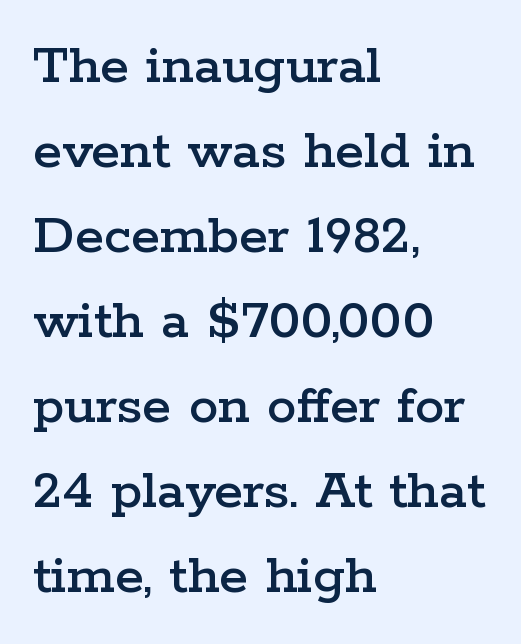
The image shows 59 px wide serif type, upright; set left-aligned, normal line spacing (1.44x), normal letter spacing, not underlined; low stroke contrast and a medium x-height.
